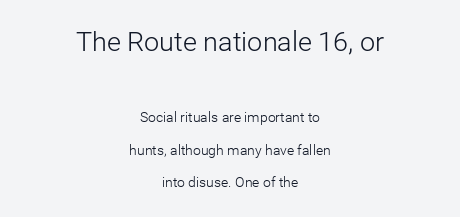
Q: Is the text bold? A: No.
Q: Is the text italic (slanted)? A: No, it is upright.
Q: Is the text underlined? A: No.
Q: How is the paragraph aligned? A: Centered.
Q: Is the spacing between letters normal or unusually wide? A: Normal.
Q: Is the spacing between lines tight, normal or loose? A: Loose.
Q: Which block of text is set in a larger size, the first (top) or the second (bottom)? A: The first (top) one.
